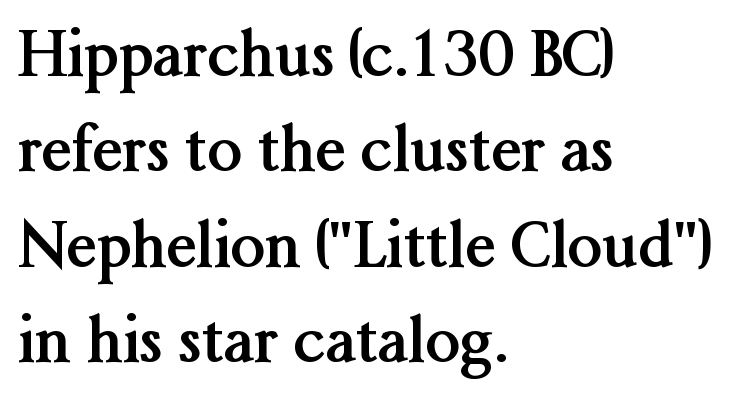
{"serif": "yes", "italic": "no", "bold": "yes", "weight": "semibold", "width": "normal", "stroke_contrast": "medium", "x_height": "medium", "monospaced": "no", "underline": "no", "align": "left", "line_spacing": "normal", "line_spacing_ratio": 1.54, "letter_spacing": "normal", "letter_spacing_em": 0.0, "glyph_px": 62}
